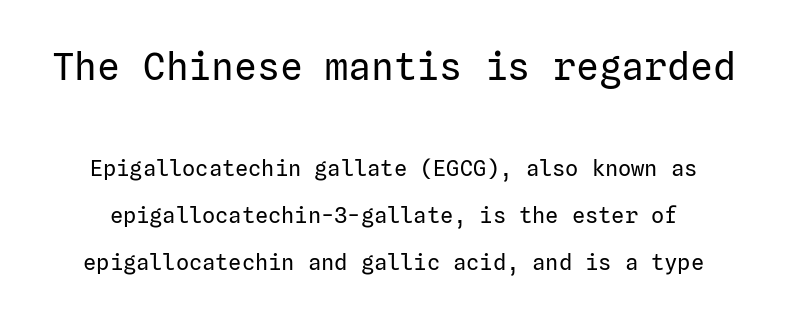
Q: Is the text bold? A: No.
Q: Is the text italic (slanted)? A: No, it is upright.
Q: Is the typeface a serif or a sans-serif typeface? A: Sans-serif.
Q: Is the text underlined? A: No.
Q: Is the spacing between letters normal or unusually wide? A: Normal.
Q: Is the spacing between lines tight, normal or loose? A: Loose.
Q: Which block of text is set in a larger size, the first (top) or the second (bottom)? A: The first (top) one.
Q: Width (condensed, normal, or wide)? A: Normal.
Q: Stroke contrast? A: Low.
Q: x-height? A: Medium.
